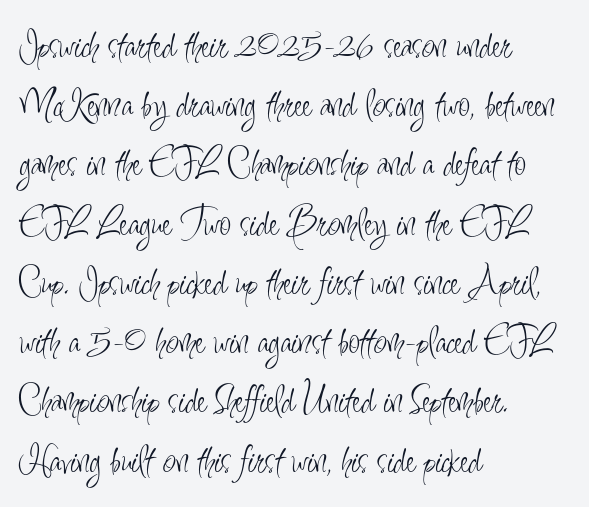
The image shows 42 px light, condensed sans-serif type; set left-aligned, normal line spacing (1.41x), normal letter spacing, not underlined; low stroke contrast and a small x-height.
